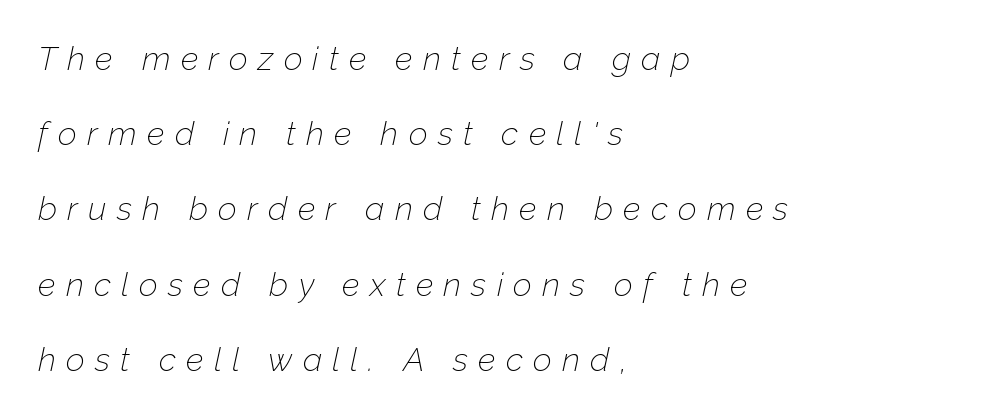
Q: Is the text bold? A: No.
Q: Is the text italic (slanted)? A: Yes, it leans right by about 12 degrees.
Q: Is the text underlined? A: No.
Q: How is the paragraph aligned? A: Left-aligned.
Q: Is the spacing between letters normal or unusually wide? A: Unusually wide.
Q: Is the spacing between lines tight, normal or loose? A: Loose.
Q: Width (condensed, normal, or wide)? A: Normal.
Q: Stroke contrast? A: Low.
Q: x-height? A: Medium.
Q: Monospaced? A: No.
